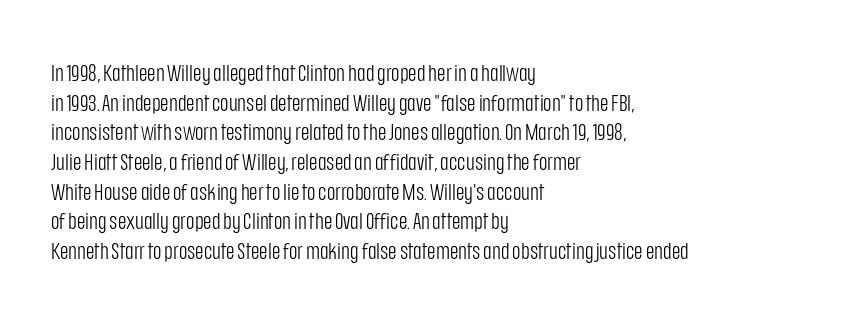
The lines sit at an ordinary, default distance from one another. The rag falls on the right side of this text block. The characters are drawn with everyday or finer stroke widths. Descender tails drop into unmarked territory.
